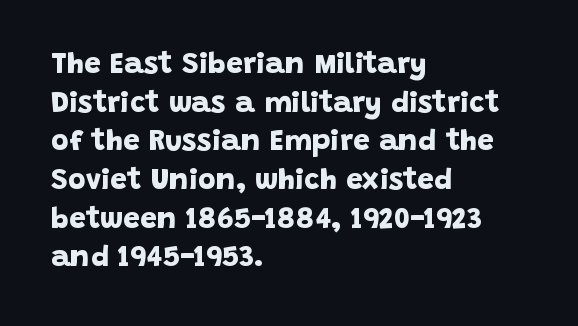
{"serif": "no", "bold": "yes", "weight": "bold", "width": "normal", "stroke_contrast": "low", "x_height": "large", "monospaced": "no", "underline": "no", "align": "left", "line_spacing": "normal", "line_spacing_ratio": 1.29, "letter_spacing": "normal", "letter_spacing_em": 0.0, "glyph_px": 30}
